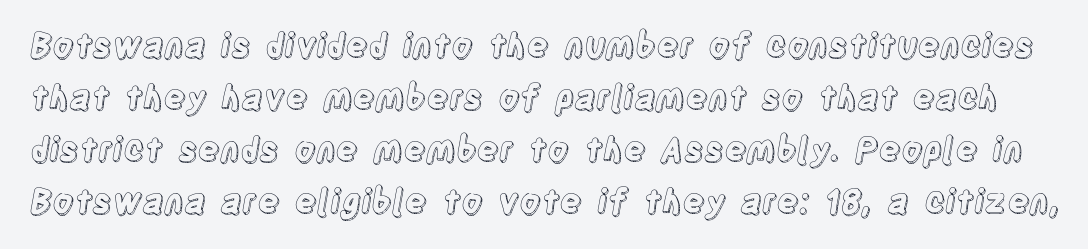
Q: Is the text italic (slanted)? A: Yes.
Q: Is the text underlined? A: No.
Q: Is the spacing between letters normal or unusually wide? A: Normal.
Q: Is the spacing between lines tight, normal or loose? A: Normal.
Q: Width (condensed, normal, or wide)? A: Condensed.
Q: x-height? A: Large.
Q: Monospaced? A: No.
